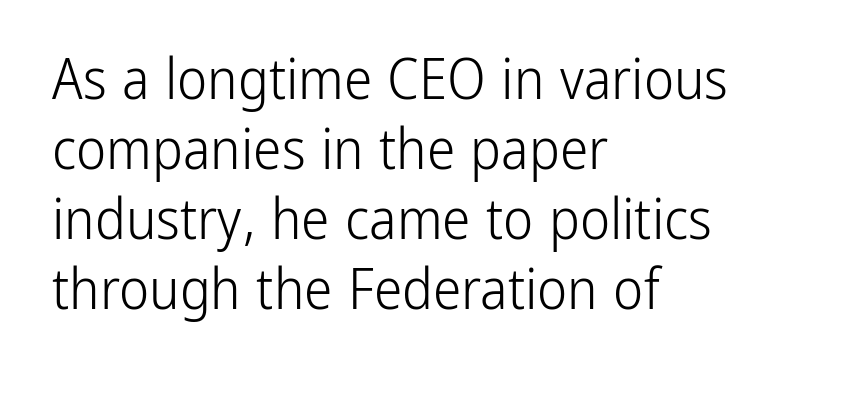
The image shows 57 px light, condensed sans-serif type, upright; set left-aligned, line spacing 1.23x, normal letter spacing, not underlined; low stroke contrast and a medium x-height.
